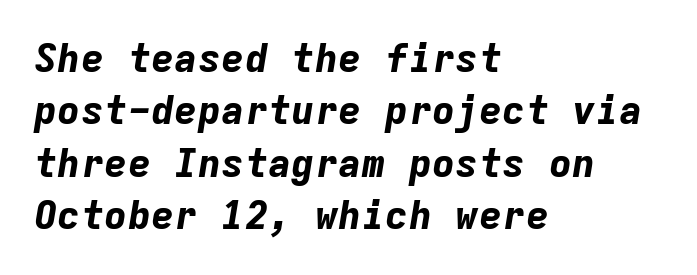
The image shows 39 px bold type, italic (leaning right), monospaced; set left-aligned, normal line spacing (1.34x), normal letter spacing, not underlined; low stroke contrast and a medium x-height.
